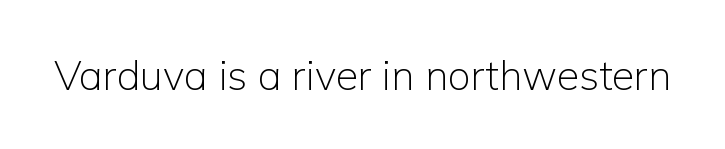
{"serif": "no", "italic": "no", "bold": "no", "weight": "light", "width": "normal", "stroke_contrast": "low", "x_height": "medium", "monospaced": "no", "underline": "no", "letter_spacing": "normal", "letter_spacing_em": 0.0, "glyph_px": 41}
